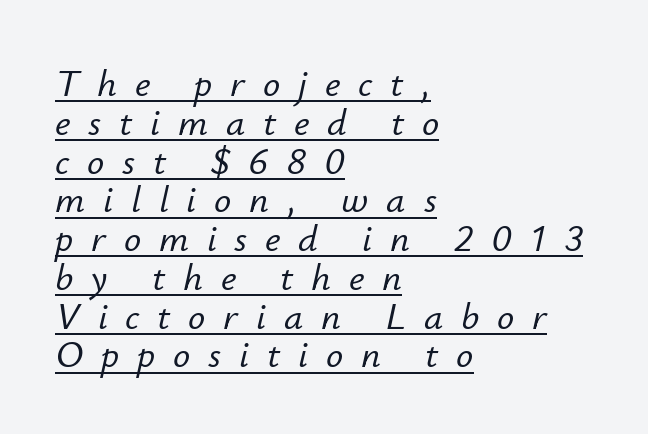
The space between consecutive lines is stingy. Tracking value appears strongly positive — letters spread wide. A typesetter would mark this as italic. Each line starts at the same left margin while the right side varies. Here the designer chose a conventional face with non-uniform glyph widths. Underlining? Definitely there.
